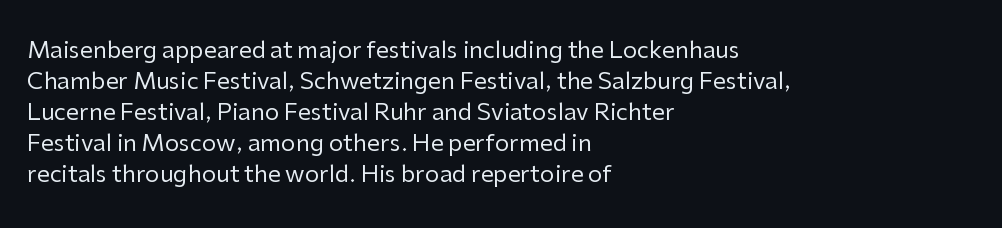
The image shows 23 px text type, upright; set left-aligned, normal line spacing (1.35x), normal letter spacing, not underlined.
